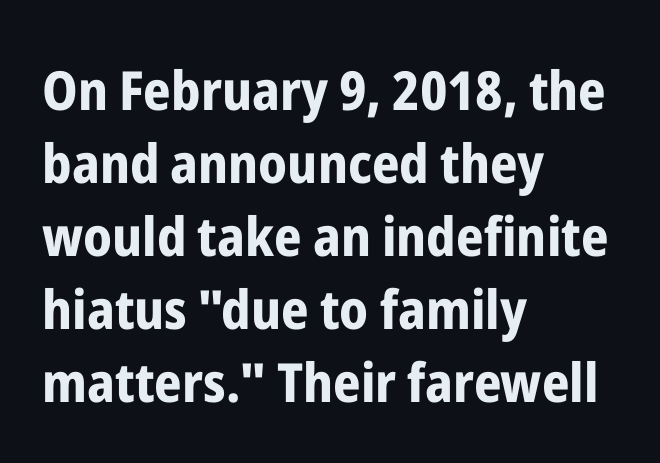
{"serif": "no", "italic": "no", "bold": "yes", "weight": "bold", "width": "condensed", "stroke_contrast": "low", "x_height": "medium", "monospaced": "no", "underline": "no", "align": "left", "line_spacing": "normal", "line_spacing_ratio": 1.35, "letter_spacing": "normal", "letter_spacing_em": 0.0, "glyph_px": 54}
